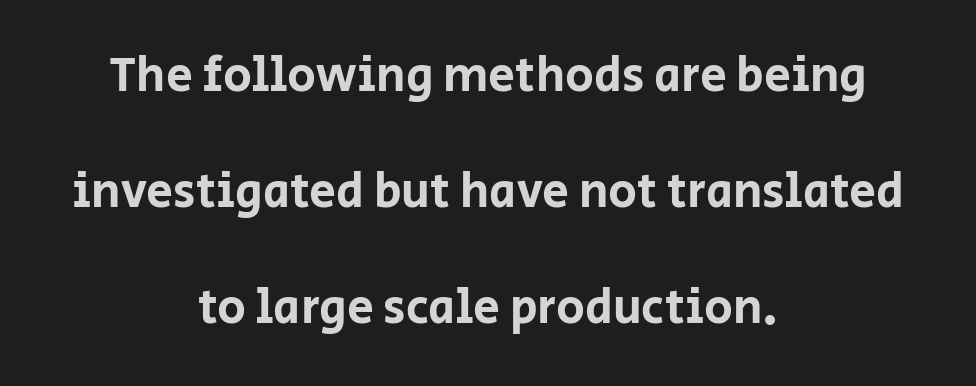
Q: Is the text italic (slanted)? A: No, it is upright.
Q: Is the typeface a serif or a sans-serif typeface? A: Sans-serif.
Q: Is the text underlined? A: No.
Q: How is the paragraph aligned? A: Centered.
Q: Is the spacing between letters normal or unusually wide? A: Normal.
Q: Is the spacing between lines tight, normal or loose? A: Loose.
Q: Width (condensed, normal, or wide)? A: Normal.
Q: Stroke contrast? A: Low.
Q: x-height? A: Large.
Q: Monospaced? A: No.
